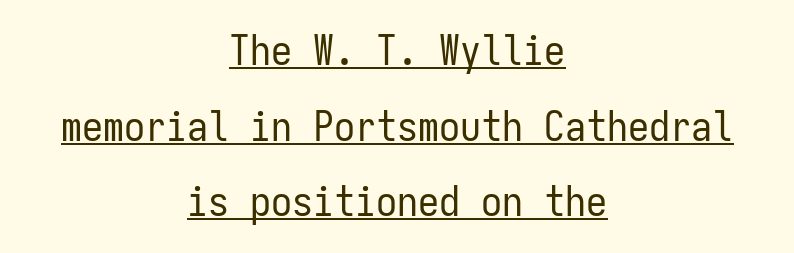
{"serif": "no", "italic": "no", "bold": "no", "weight": "regular", "width": "condensed", "stroke_contrast": "low", "x_height": "medium", "monospaced": "yes", "underline": "yes", "align": "center", "line_spacing_ratio": 1.8, "letter_spacing": "normal", "letter_spacing_em": 0.0, "glyph_px": 42}
